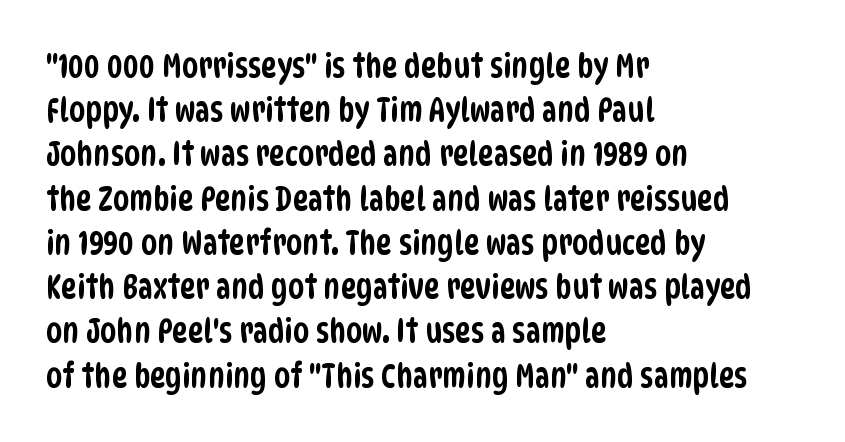
The image shows 33 px condensed sans-serif type; set left-aligned, normal line spacing (1.34x), normal letter spacing, not underlined; low stroke contrast and a large x-height.
